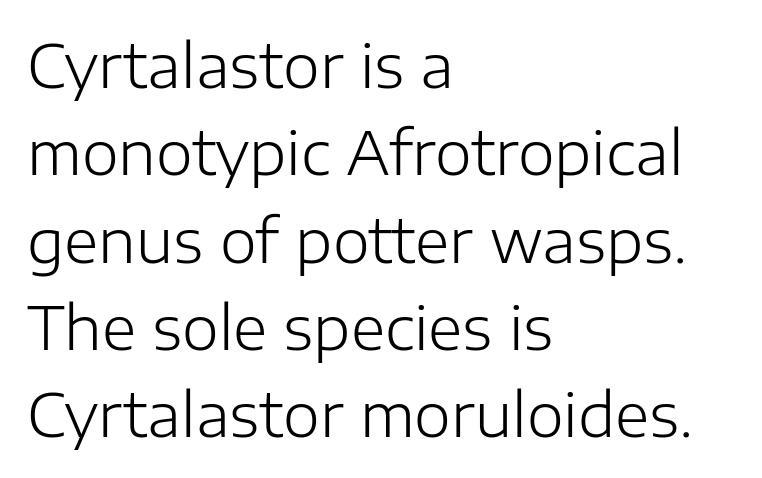
Stroke thickness stays within the range of a standard reading face or lighter. The leading is moderate, giving the passage an even texture. To sum up the face: it is a sans, with no serifs. If you drew a line through each stem, it would be perfectly vertical. Every row of glyphs begins at an identical x-position on the left.
